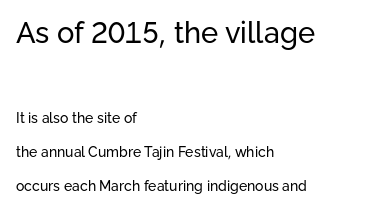
The image shows 29 px regular-weight sans-serif type, upright; set left-aligned, loose line spacing (2.43x), normal letter spacing, not underlined; the first (top) block is 2.07x larger; low stroke contrast and a medium x-height.
